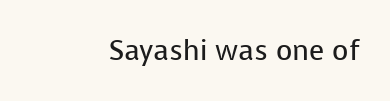
Q: Is the text bold? A: No.
Q: Is the text italic (slanted)? A: No, it is upright.
Q: Is the typeface a serif or a sans-serif typeface? A: Sans-serif.
Q: Is the text underlined? A: No.
Q: Is the spacing between letters normal or unusually wide? A: Normal.
Q: Width (condensed, normal, or wide)? A: Normal.
Q: Stroke contrast? A: Low.
Q: x-height? A: Medium.
Q: Monospaced? A: No.
